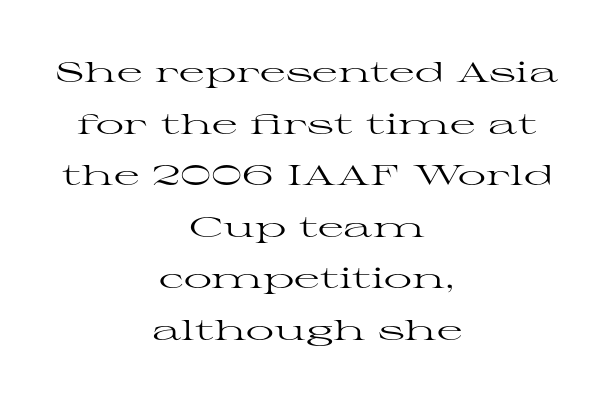
If you folded the block vertically in half, each line would mirror itself in length. Decoration check: the copy has no underline. Unlike italic type, these characters show no tilt at all. Proportional: the letters do not fall into vertical columns.
